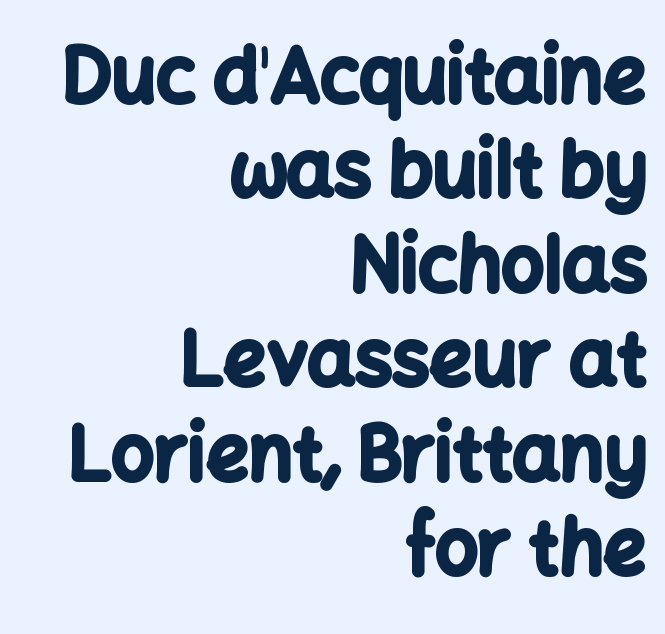
{"serif": "no", "italic": "no", "bold": "yes", "weight": "bold", "width": "normal", "stroke_contrast": "low", "x_height": "medium", "monospaced": "no", "underline": "no", "align": "right", "line_spacing": "normal", "line_spacing_ratio": 1.26, "letter_spacing": "normal", "letter_spacing_em": 0.0, "glyph_px": 75}
